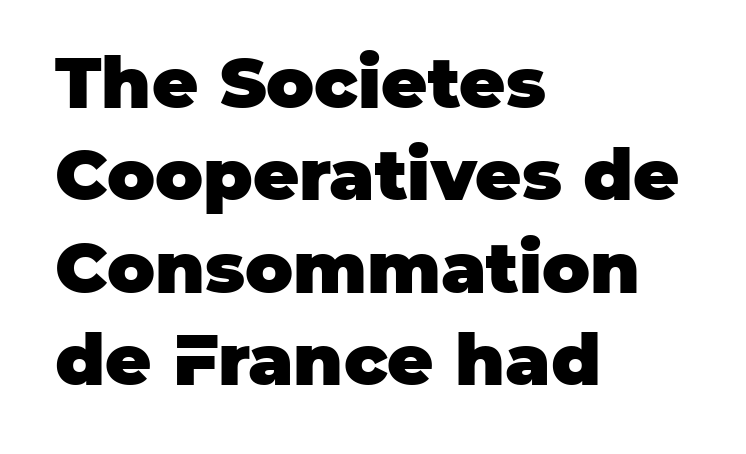
The image shows 71 px heavy sans-serif type, upright; set left-aligned, normal line spacing (1.3x), normal letter spacing, not underlined; low stroke contrast and a large x-height.
